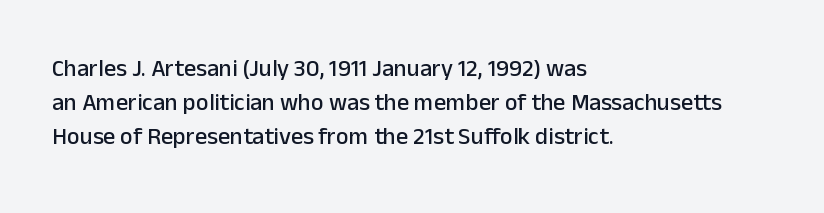
Here the glyphs are tracked normally, forming tight word shapes. A typesetter would call this leading conventional body-copy spacing. Descenders hang freely into open space. Typeset ragged right — the left edge is the straight one. Posture: upright roman.
